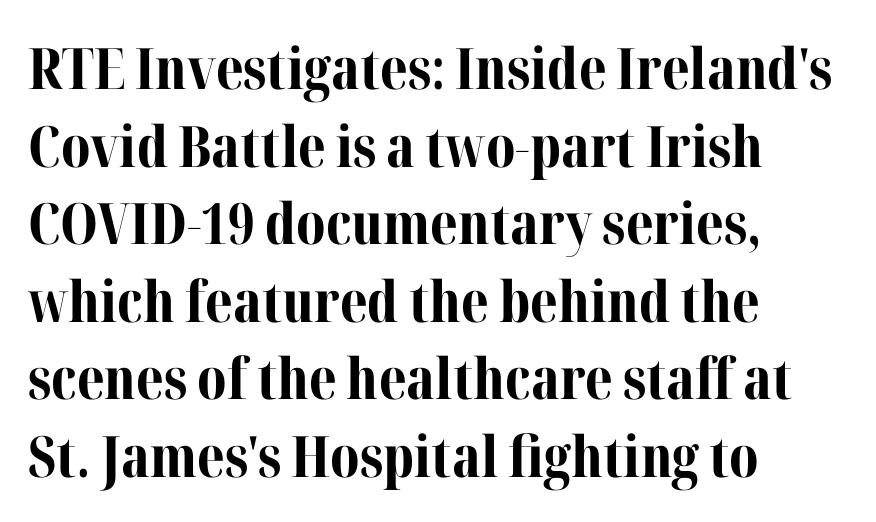
{"serif": "yes", "italic": "no", "bold": "yes", "weight": "bold", "width": "normal", "stroke_contrast": "medium", "x_height": "medium", "monospaced": "no", "underline": "no", "align": "left", "line_spacing": "normal", "line_spacing_ratio": 1.36, "letter_spacing": "normal", "letter_spacing_em": 0.0, "glyph_px": 57}
